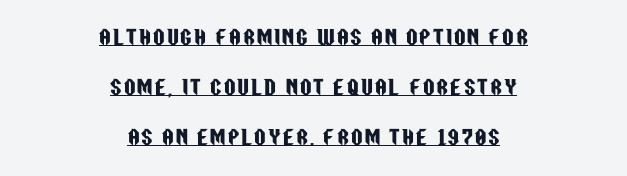
{"italic": "no", "underline": "yes", "align": "center", "line_spacing": "loose", "line_spacing_ratio": 2.5, "glyph_px": 20}
